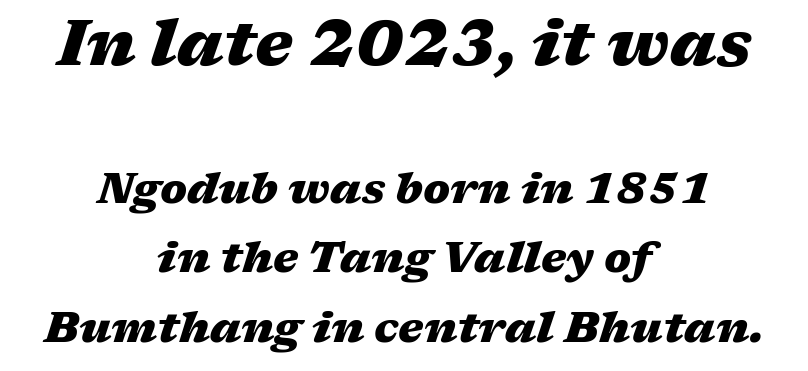
Do the characters align in a grid? No, the font is proportional. The letters are bold, with thick, heavy strokes. The first block has been scaled up relative to the second. If you measured baseline to baseline, you'd find a middling distance.
